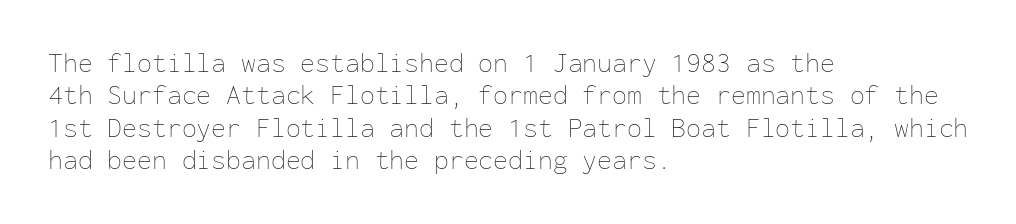
The font is comparable to plain body text, perhaps lighter. Line starts are locked; line ends wander. Nothing unusual about the tracking: characters are spaced as the font intends. The type sits square on the baseline with zero lean. Rule under the text: the space is simply empty.
